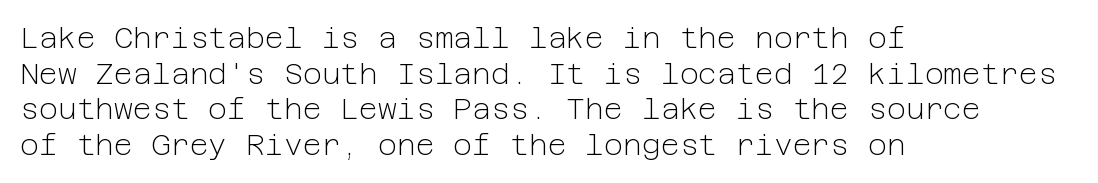
Every row of glyphs begins at an identical x-position on the left. Here the glyphs are tracked normally, forming tight word shapes. The font sits on the lighter half of the weight spectrum, regular included. The baseline area is clear. The letters stand upright; this is a roman face. The type family on display is of the sans-serif kind.
